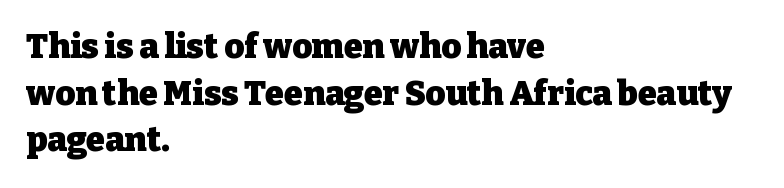
Q: Is the text bold? A: Yes.
Q: Is the text italic (slanted)? A: No, it is upright.
Q: Is the typeface a serif or a sans-serif typeface? A: Serif.
Q: Is the text underlined? A: No.
Q: How is the paragraph aligned? A: Left-aligned.
Q: Is the spacing between letters normal or unusually wide? A: Normal.
Q: Is the spacing between lines tight, normal or loose? A: Normal.
Q: Width (condensed, normal, or wide)? A: Normal.
Q: Stroke contrast? A: Low.
Q: x-height? A: Medium.
Q: Monospaced? A: No.
